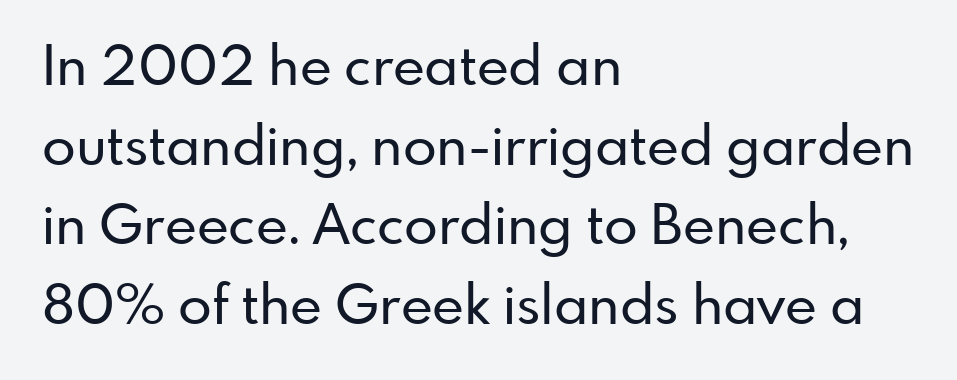
The image shows 55 px sans-serif type, upright; set left-aligned, normal line spacing (1.45x), normal letter spacing, not underlined; low stroke contrast and a small x-height.
